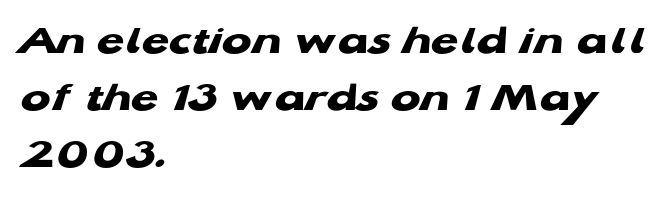
{"serif": "no", "bold": "yes", "weight": "heavy", "width": "wide", "stroke_contrast": "low", "x_height": "medium", "monospaced": "no", "underline": "no", "align": "left", "line_spacing": "normal", "line_spacing_ratio": 1.29, "letter_spacing": "normal", "letter_spacing_em": 0.0, "glyph_px": 44}
